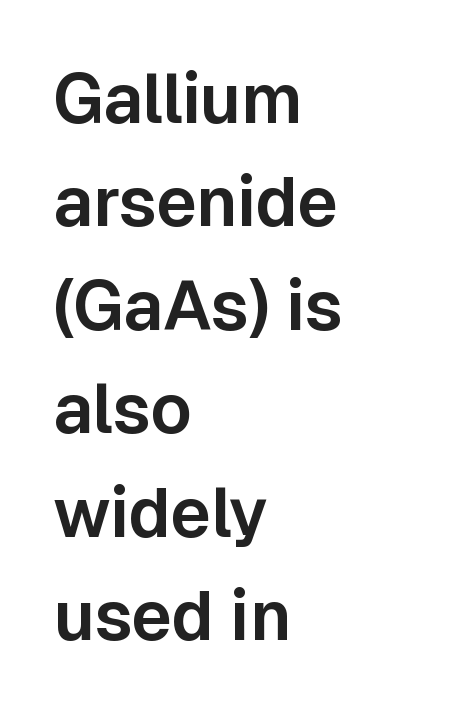
The image shows 69 px sans-serif type, upright; set left-aligned, normal line spacing (1.5x), normal letter spacing, not underlined; low stroke contrast and a medium x-height.
